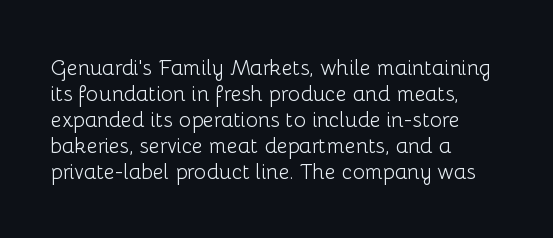
{"italic": "no", "bold": "no", "underline": "no", "align": "left", "line_spacing_ratio": 1.24, "letter_spacing": "normal", "letter_spacing_em": 0.0, "glyph_px": 21}
